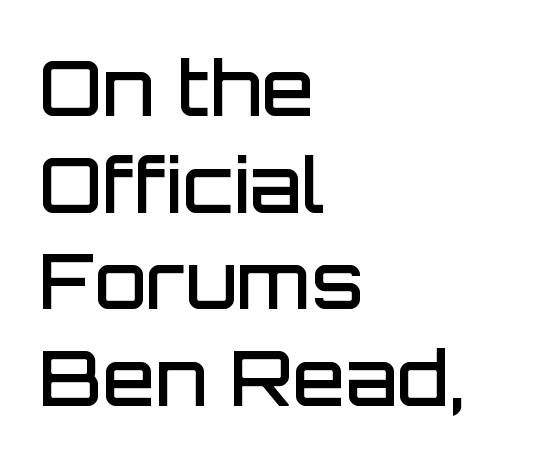
{"serif": "no", "italic": "no", "bold": "semi", "weight": "semibold", "width": "normal", "stroke_contrast": "low", "x_height": "large", "monospaced": "no", "underline": "no", "align": "left", "line_spacing": "normal", "line_spacing_ratio": 1.27, "letter_spacing": "normal", "letter_spacing_em": 0.0, "glyph_px": 76}
